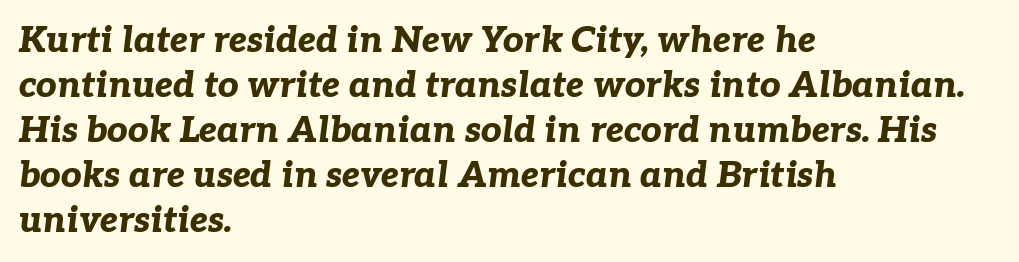
Q: Is the text bold? A: Yes.
Q: Is the text italic (slanted)? A: Yes, it leans right by about 7 degrees.
Q: Is the text underlined? A: No.
Q: How is the paragraph aligned? A: Left-aligned.
Q: Is the spacing between letters normal or unusually wide? A: Normal.
Q: Is the spacing between lines tight, normal or loose? A: Normal.
Q: Width (condensed, normal, or wide)? A: Normal.
Q: Stroke contrast? A: Low.
Q: x-height? A: Medium.
Q: Monospaced? A: No.
